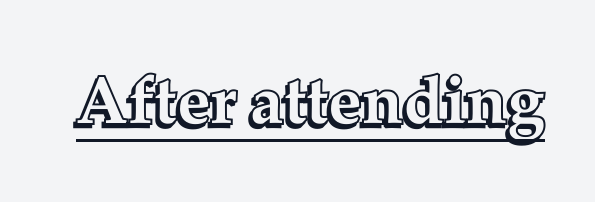
The image shows 67 px text type, upright; set normal letter spacing, underlined; a medium x-height.
